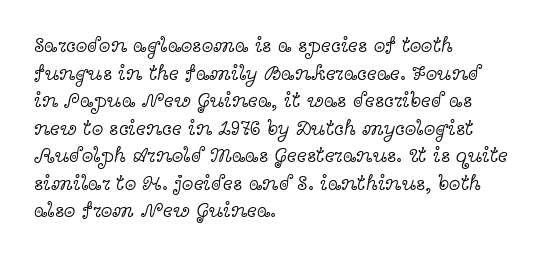
Teacher's note: observe the even left margin — that is flush-left alignment. The line texture is even and compact thanks to regular tracking. The baseline area is clear.
